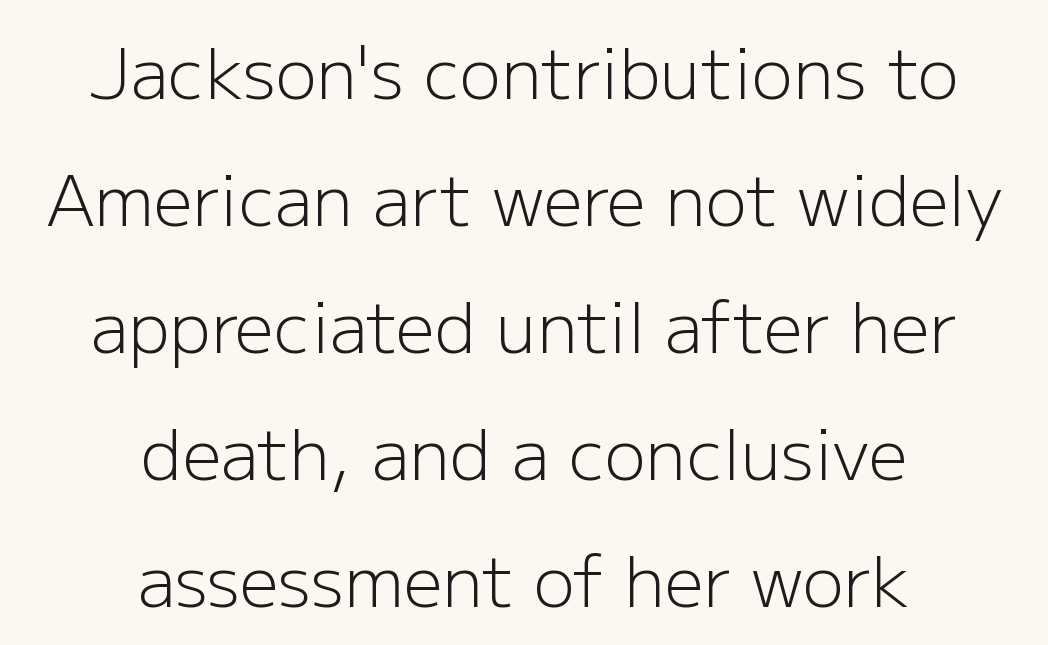
Compared with a typical body face, this is equally light or lighter still. Short note: letters normally spaced. Notice how the stems are strictly vertical — no italics here. Spacing verdict: proportional, widths tailored to each character. The rendering positions every line midway between the sides. Nobody drew a line under any word here.
